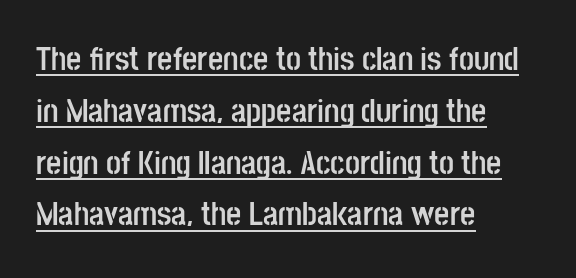
Does the weight exceed regular? Yes, all the way to bold. Somebody hit Ctrl+U on this one — the words are underlined. Rows of type keep a routine distance in the vertical direction. The letters stand upright; this is a roman face. The letters carry no serifs — their stems end cleanly without finishing strokes. Letter spacing: default.
